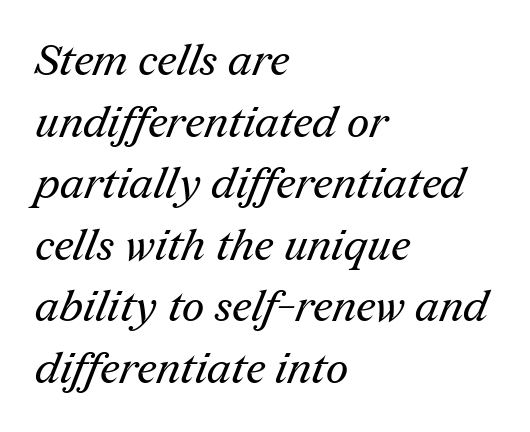
{"serif": "yes", "bold": "no", "weight": "regular", "width": "normal", "stroke_contrast": "medium", "x_height": "medium", "monospaced": "no", "underline": "no", "align": "left", "line_spacing": "normal", "line_spacing_ratio": 1.4, "letter_spacing": "normal", "letter_spacing_em": 0.0, "glyph_px": 44}
